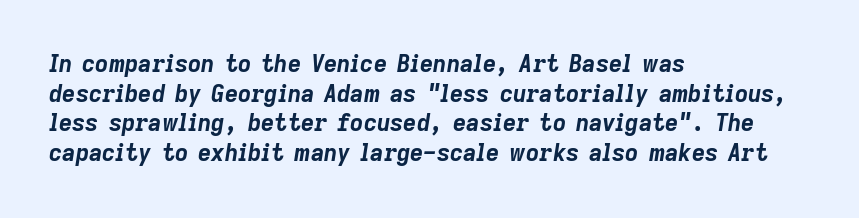
The image shows 23 px bold type, italic (leaning right); set left-aligned, normal line spacing (1.29x), normal letter spacing, not underlined.
